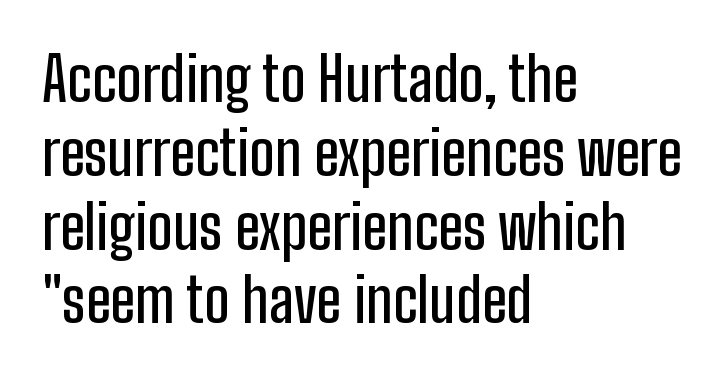
Q: Is the text italic (slanted)? A: No, it is upright.
Q: Is the typeface a serif or a sans-serif typeface? A: Sans-serif.
Q: Is the text underlined? A: No.
Q: How is the paragraph aligned? A: Left-aligned.
Q: Is the spacing between letters normal or unusually wide? A: Normal.
Q: Width (condensed, normal, or wide)? A: Condensed.
Q: Stroke contrast? A: Low.
Q: x-height? A: Medium.
Q: Monospaced? A: No.
